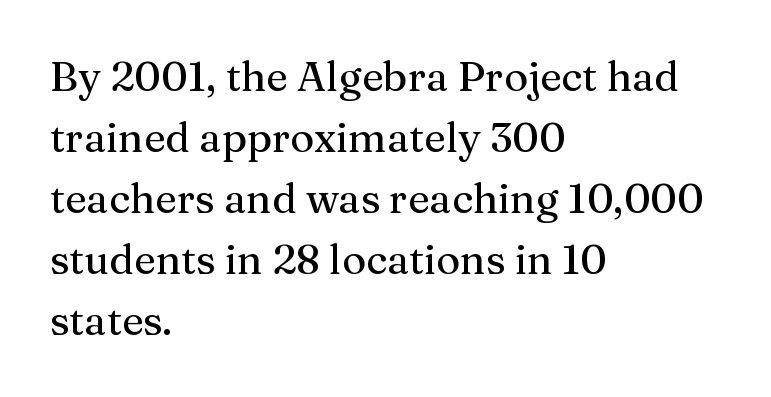
{"serif": "yes", "italic": "no", "width": "normal", "stroke_contrast": "medium", "x_height": "medium", "monospaced": "no", "underline": "no", "align": "left", "line_spacing": "normal", "line_spacing_ratio": 1.49, "letter_spacing": "normal", "letter_spacing_em": 0.0, "glyph_px": 41}
